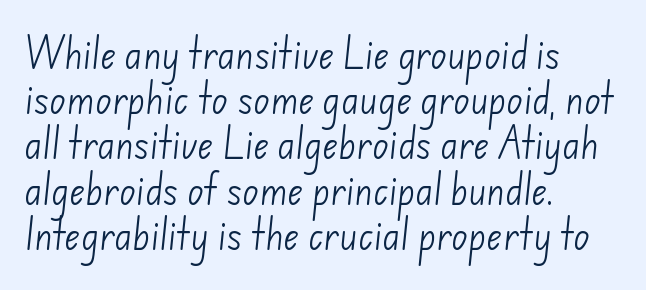
{"serif": "no", "bold": "no", "weight": "light", "width": "normal", "stroke_contrast": "low", "x_height": "small", "monospaced": "no", "underline": "no", "align": "left", "line_spacing": "normal", "line_spacing_ratio": 1.33, "letter_spacing": "normal", "letter_spacing_em": 0.0, "glyph_px": 34}
